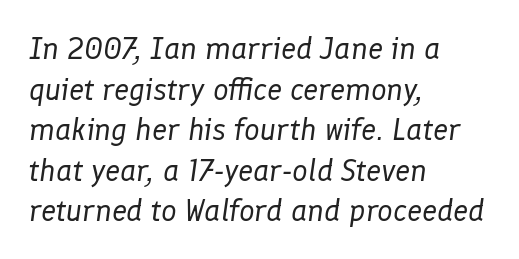
Is the block centered? No — it sits flush against the left margin. Italic? Definitely — the glyphs are oblique. Think of a printed novel: that variable character pitch is what you see here. The glyphs are unaccompanied by any horizontal stroke below them. The letters sit at their default tracking, neither squeezed nor spread.
